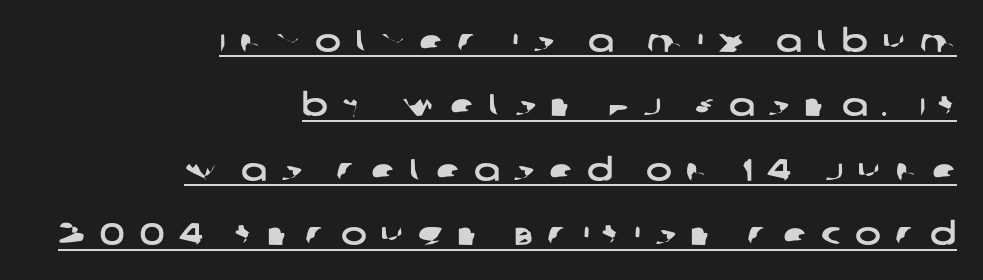
Q: Is the typeface a serif or a sans-serif typeface? A: Sans-serif.
Q: Is the text underlined? A: Yes.
Q: How is the paragraph aligned? A: Right-aligned.
Q: Is the spacing between letters normal or unusually wide? A: Unusually wide.
Q: Is the spacing between lines tight, normal or loose? A: Loose.
Q: Width (condensed, normal, or wide)? A: Wide.
Q: Stroke contrast? A: Low.
Q: x-height? A: Large.
Q: Monospaced? A: No.
